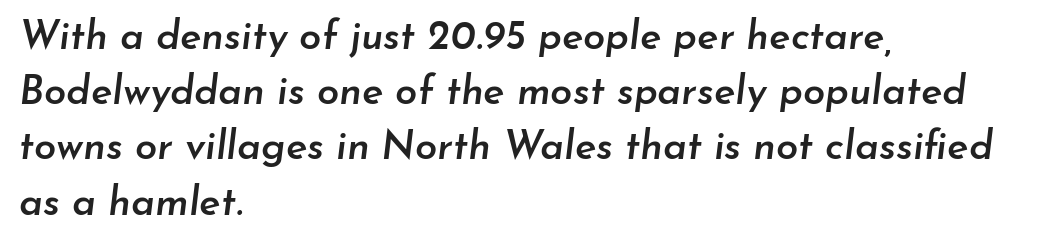
{"italic": "yes", "lean": "right", "slant_degrees": 7, "bold": "semi", "weight": "semibold", "width": "normal", "stroke_contrast": "low", "x_height": "small", "monospaced": "no", "underline": "no", "align": "left", "line_spacing": "normal", "line_spacing_ratio": 1.38, "letter_spacing": "normal", "letter_spacing_em": 0.0, "glyph_px": 40}
